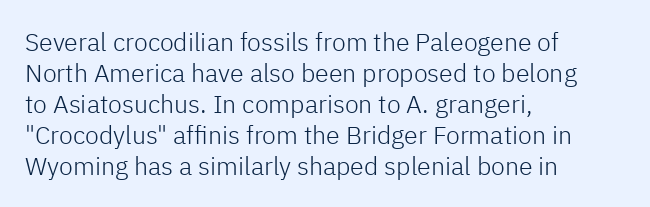
Q: Is the text bold? A: No.
Q: Is the text italic (slanted)? A: No, it is upright.
Q: Is the text underlined? A: No.
Q: How is the paragraph aligned? A: Left-aligned.
Q: Is the spacing between letters normal or unusually wide? A: Normal.
